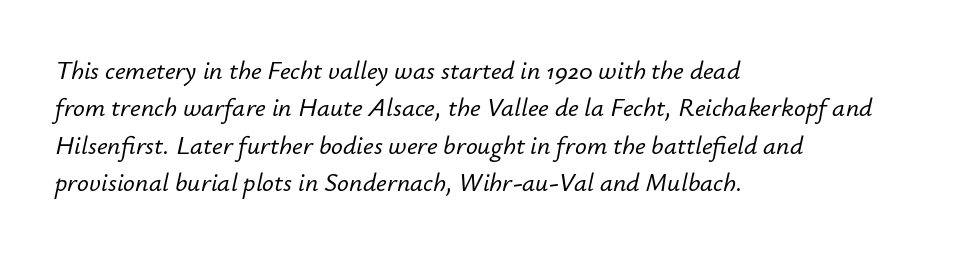
{"italic": "yes", "lean": "right", "slant_degrees": 12, "underline": "no", "align": "left", "line_spacing": "normal", "line_spacing_ratio": 1.44, "letter_spacing": "normal", "letter_spacing_em": 0.0, "glyph_px": 26}
